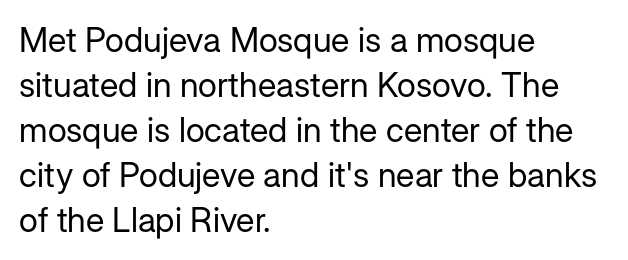
{"serif": "no", "italic": "no", "bold": "no", "weight": "regular", "width": "normal", "stroke_contrast": "low", "x_height": "medium", "monospaced": "no", "underline": "no", "align": "left", "line_spacing": "normal", "line_spacing_ratio": 1.32, "letter_spacing": "normal", "letter_spacing_em": 0.0, "glyph_px": 34}
